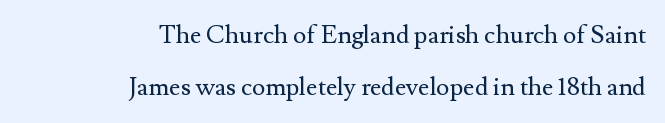
Q: Is the text bold? A: No.
Q: Is the text italic (slanted)? A: No, it is upright.
Q: Is the text underlined? A: No.
Q: How is the paragraph aligned? A: Right-aligned.
Q: Is the spacing between letters normal or unusually wide? A: Normal.
Q: Is the spacing between lines tight, normal or loose? A: Loose.
